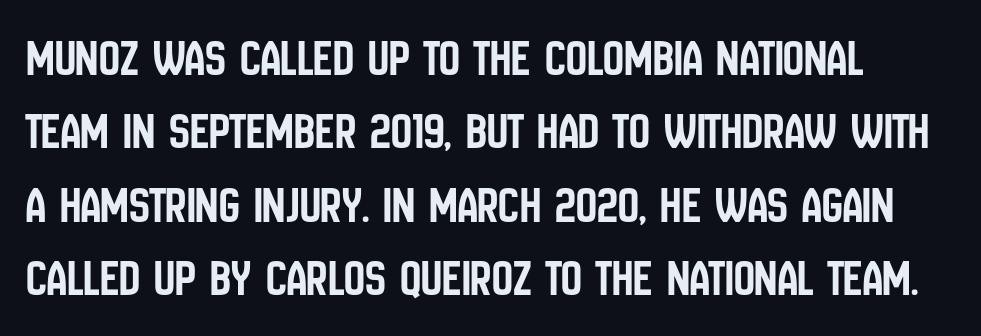
Students, observe: this is what conventionally led text looks like. The lettering stays uniformly vertical, giving the passage a roman look. The face used here is a sans, in the tradition of grotesques and geometrics. Looks like regular typesetting: each glyph gets only the width it needs.
